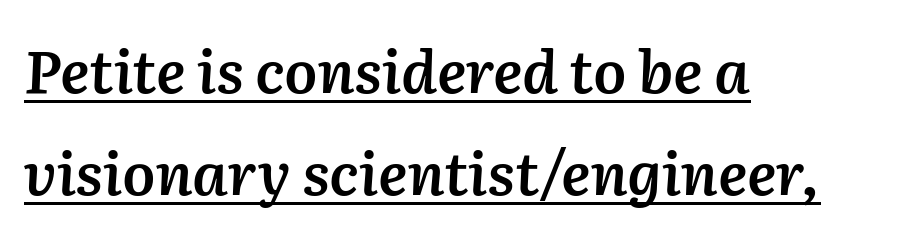
{"italic": "yes", "lean": "right", "slant_degrees": 2, "bold": "semi", "weight": "semibold", "width": "normal", "stroke_contrast": "medium", "x_height": "medium", "monospaced": "no", "underline": "yes", "align": "left", "line_spacing_ratio": 1.73, "letter_spacing": "normal", "letter_spacing_em": 0.0, "glyph_px": 59}
